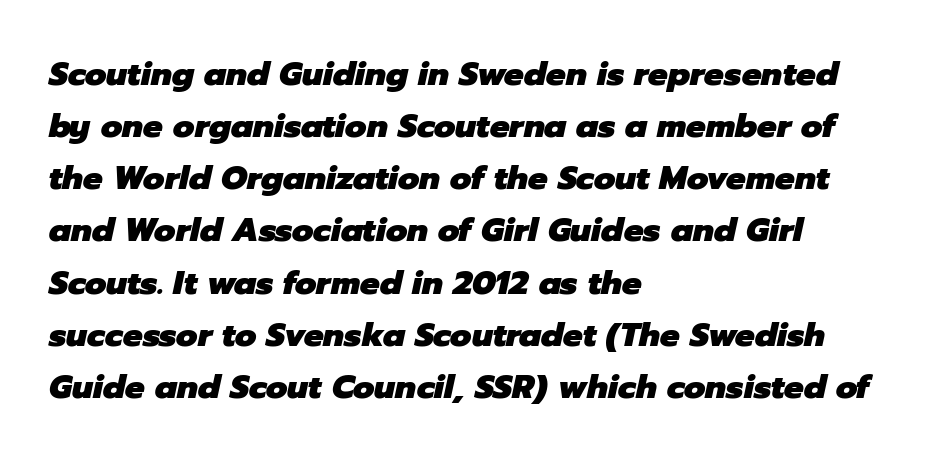
{"italic": "yes", "lean": "right", "slant_degrees": 12, "bold": "yes", "weight": "heavy", "width": "normal", "stroke_contrast": "low", "x_height": "medium", "monospaced": "no", "underline": "no", "align": "left", "line_spacing": "normal", "line_spacing_ratio": 1.58, "letter_spacing": "normal", "letter_spacing_em": 0.0, "glyph_px": 33}
